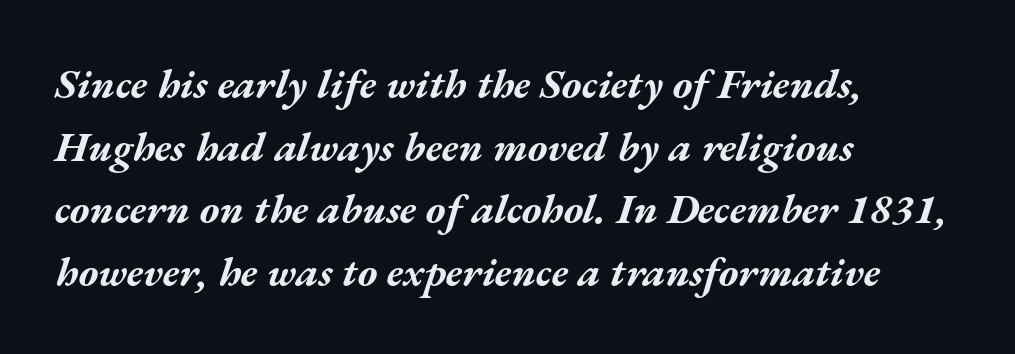
Q: Is the text bold? A: Yes.
Q: Is the text italic (slanted)? A: Yes, it leans right by about 17 degrees.
Q: Is the text underlined? A: No.
Q: How is the paragraph aligned? A: Left-aligned.
Q: Is the spacing between letters normal or unusually wide? A: Normal.
Q: Is the spacing between lines tight, normal or loose? A: Normal.
Q: Width (condensed, normal, or wide)? A: Wide.
Q: Stroke contrast? A: Medium.
Q: x-height? A: Medium.
Q: Monospaced? A: No.
